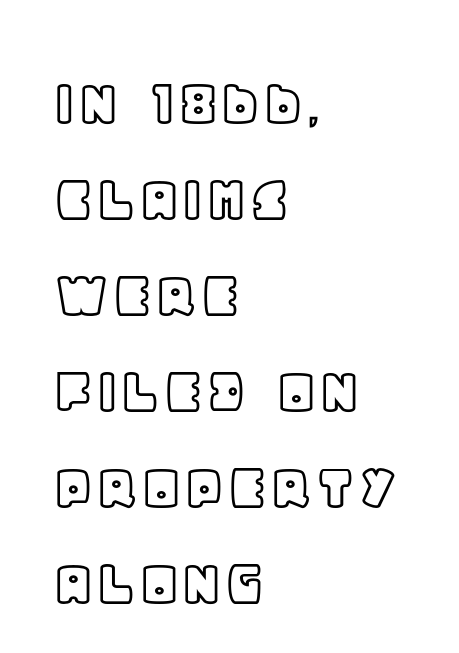
Q: Is the text italic (slanted)? A: No, it is upright.
Q: Is the text underlined? A: No.
Q: How is the paragraph aligned? A: Left-aligned.
Q: Is the spacing between letters normal or unusually wide? A: Normal.
Q: Is the spacing between lines tight, normal or loose? A: Normal.
Q: Width (condensed, normal, or wide)? A: Normal.
Q: x-height? A: Large.
Q: Monospaced? A: No.
